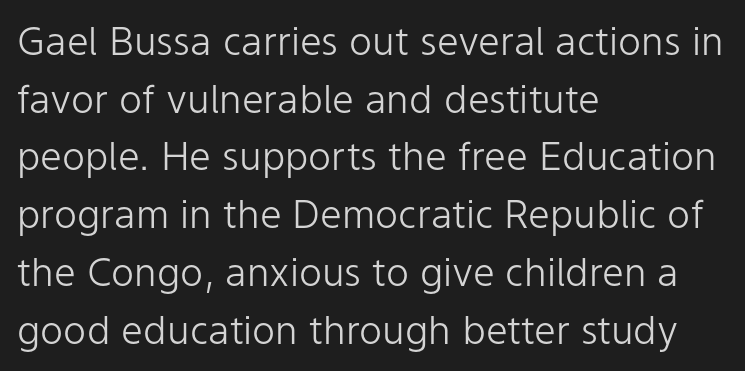
{"serif": "no", "italic": "no", "bold": "no", "weight": "light", "width": "normal", "stroke_contrast": "low", "x_height": "medium", "monospaced": "no", "underline": "no", "align": "left", "line_spacing": "normal", "line_spacing_ratio": 1.48, "letter_spacing": "normal", "letter_spacing_em": 0.0, "glyph_px": 39}
